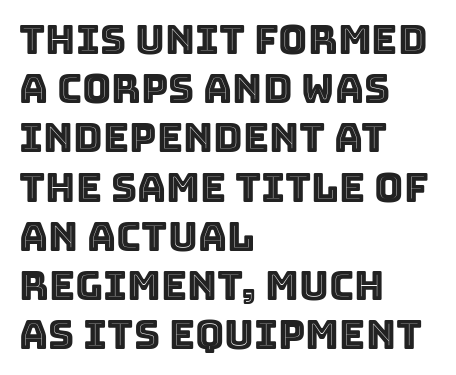
Q: Is the text italic (slanted)? A: No, it is upright.
Q: Is the text underlined? A: No.
Q: How is the paragraph aligned? A: Left-aligned.
Q: Is the spacing between letters normal or unusually wide? A: Normal.
Q: Width (condensed, normal, or wide)? A: Normal.
Q: x-height? A: Large.
Q: Monospaced? A: No.
